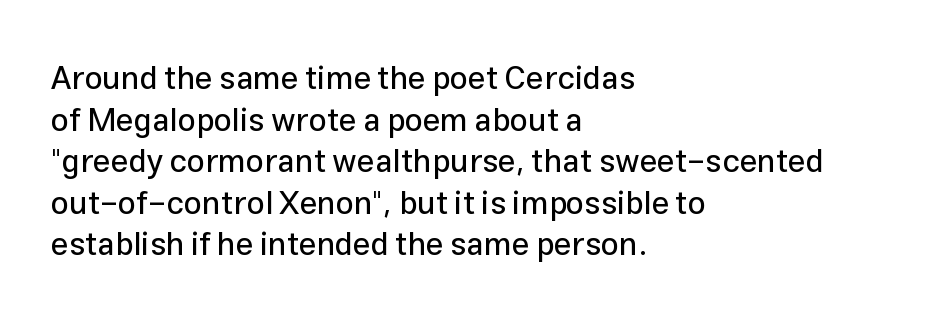
These lines were composed using upright roman letters. The horizontal fit of the characters is conventional and even. The rows are spaced the way most documents space them. Rule under the text: the space is simply empty. This sample has the flowing, uneven cadence of proportional lettering.
